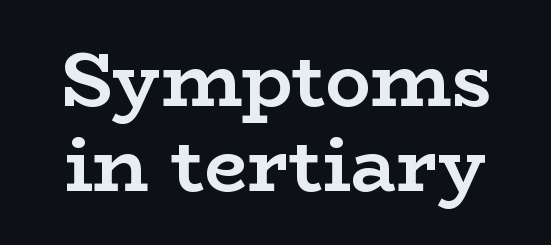
The image shows 76 px semibold, wide serif type, upright; set centered, tight line spacing (1.12x), normal letter spacing, not underlined; low stroke contrast and a medium x-height.
